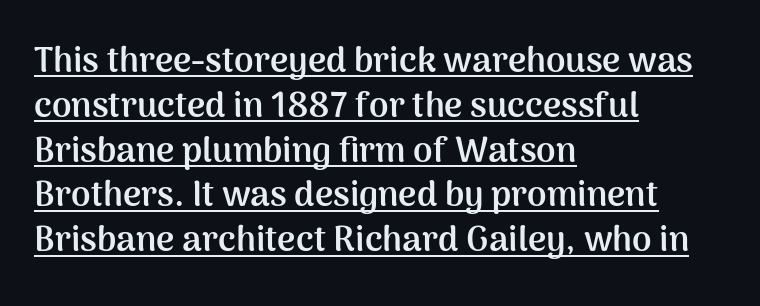
Compared with typical body copy, the letter spacing here is the same. The ragged edge is on the right, which tells us the setting is flush left. Is the type bold? Yes — the strokes are clearly thick and heavy. The specimen reads as upright at a glance.
